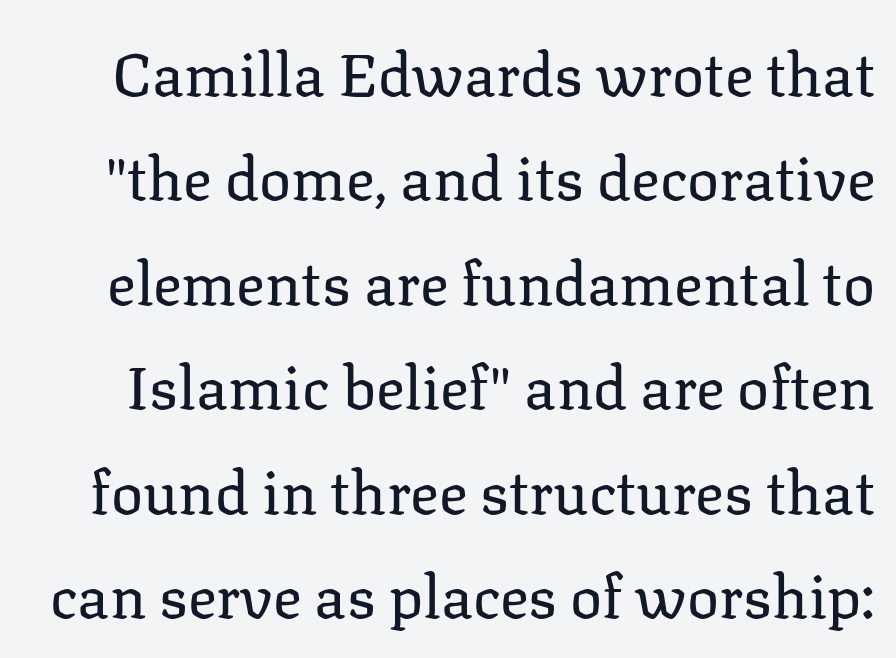
{"serif": "yes", "italic": "no", "bold": "no", "weight": "regular", "width": "normal", "stroke_contrast": "low", "x_height": "medium", "monospaced": "no", "underline": "no", "line_spacing_ratio": 1.74, "letter_spacing": "normal", "letter_spacing_em": 0.0, "glyph_px": 60}
